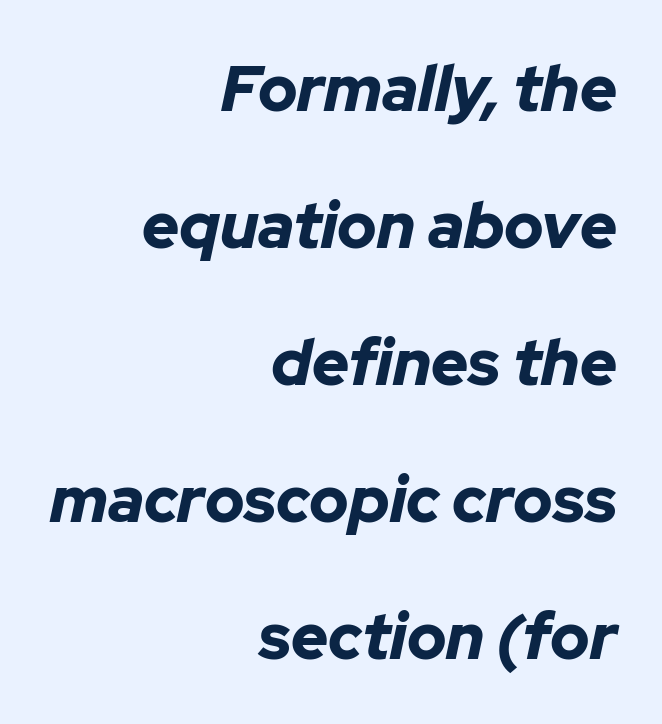
{"italic": "yes", "lean": "right", "slant_degrees": 12, "bold": "yes", "weight": "bold", "width": "normal", "stroke_contrast": "low", "x_height": "medium", "monospaced": "no", "underline": "no", "align": "right", "line_spacing": "loose", "line_spacing_ratio": 2.14, "letter_spacing": "normal", "letter_spacing_em": 0.0, "glyph_px": 64}
